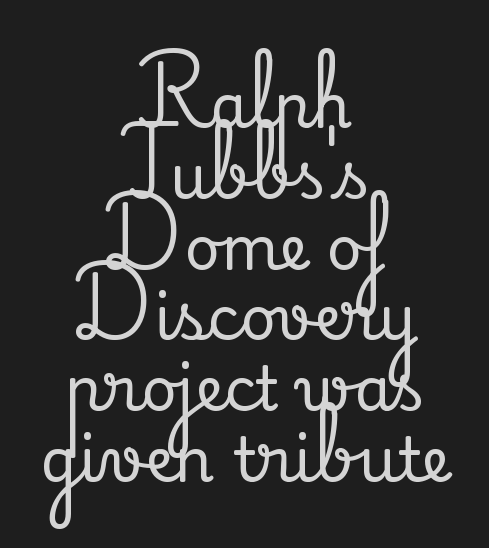
Q: Is the text italic (slanted)? A: No, it is upright.
Q: Is the typeface a serif or a sans-serif typeface? A: Serif.
Q: Is the text underlined? A: No.
Q: How is the paragraph aligned? A: Centered.
Q: Is the spacing between letters normal or unusually wide? A: Normal.
Q: Width (condensed, normal, or wide)? A: Normal.
Q: Stroke contrast? A: Medium.
Q: x-height? A: Small.
Q: Monospaced? A: No.
